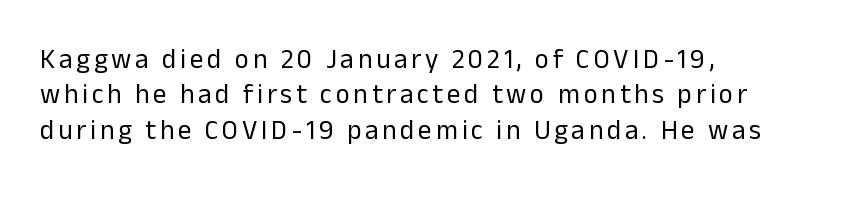
Q: Is the text bold? A: No.
Q: Is the text italic (slanted)? A: No, it is upright.
Q: Is the text underlined? A: No.
Q: How is the paragraph aligned? A: Left-aligned.
Q: Is the spacing between lines tight, normal or loose? A: Normal.
